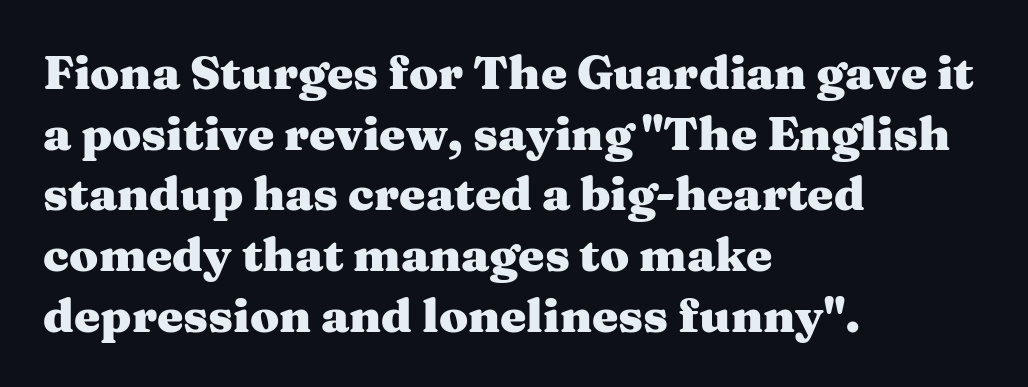
{"serif": "yes", "italic": "no", "bold": "yes", "weight": "heavy", "width": "wide", "stroke_contrast": "medium", "x_height": "medium", "monospaced": "no", "underline": "no", "align": "left", "line_spacing": "normal", "line_spacing_ratio": 1.29, "letter_spacing": "normal", "letter_spacing_em": 0.0, "glyph_px": 47}
